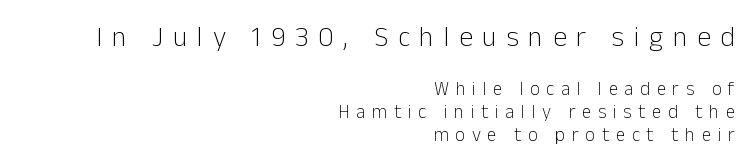
The image shows 28 px light sans-serif type, upright; set right-aligned, line spacing 1.22x, unusually wide letter spacing (+0.35 em), not underlined; the first (top) block is 1.47x larger; low stroke contrast and a medium x-height.
